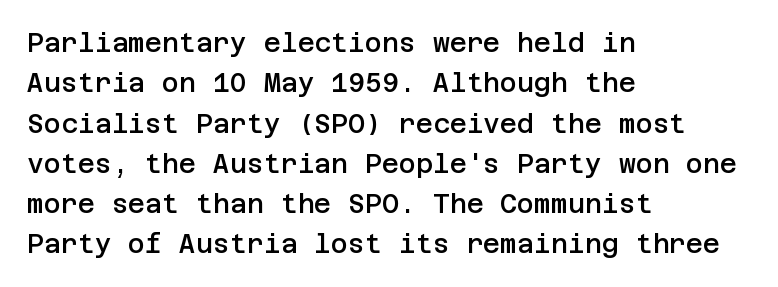
Q: Is the text bold? A: Semi-bold.
Q: Is the text italic (slanted)? A: No, it is upright.
Q: Is the text underlined? A: No.
Q: How is the paragraph aligned? A: Left-aligned.
Q: Is the spacing between letters normal or unusually wide? A: Normal.
Q: Is the spacing between lines tight, normal or loose? A: Normal.
